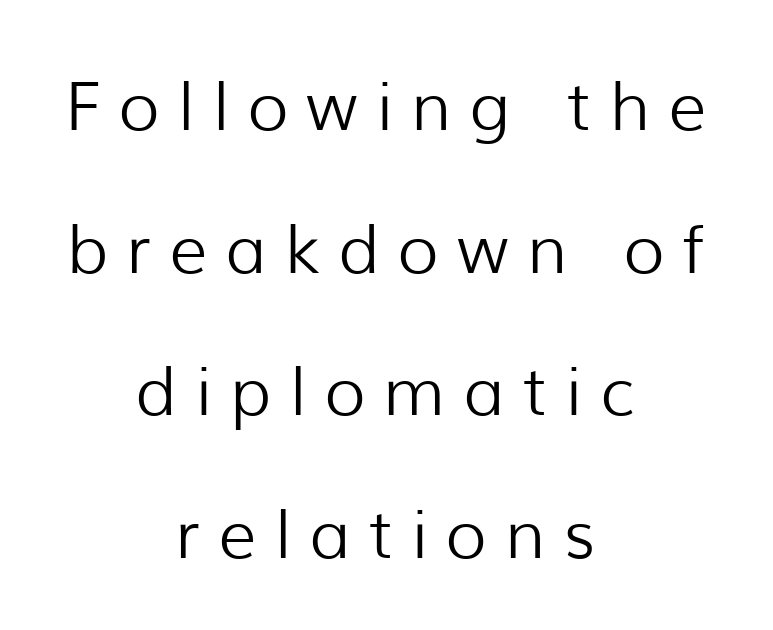
The image shows 67 px light sans-serif type, upright; set centered, loose line spacing (2.13x), unusually wide letter spacing (+0.27 em), not underlined; low stroke contrast and a medium x-height.
